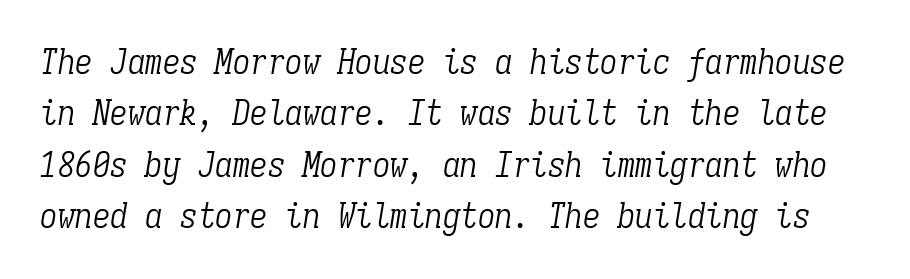
Q: Is the text bold? A: No.
Q: Is the text italic (slanted)? A: Yes, it leans right by about 9 degrees.
Q: Is the typeface a serif or a sans-serif typeface? A: Serif.
Q: Is the text underlined? A: No.
Q: Is the spacing between letters normal or unusually wide? A: Normal.
Q: Is the spacing between lines tight, normal or loose? A: Normal.
Q: Width (condensed, normal, or wide)? A: Condensed.
Q: Stroke contrast? A: Low.
Q: x-height? A: Medium.
Q: Monospaced? A: Yes.
